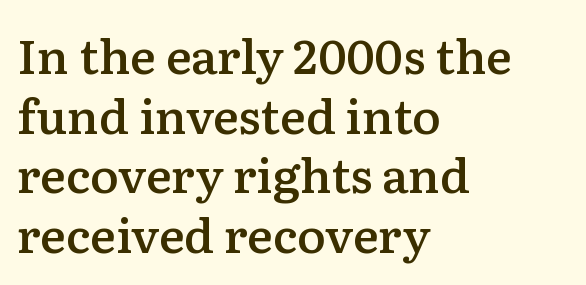
Q: Is the text bold? A: Semi-bold.
Q: Is the text italic (slanted)? A: No, it is upright.
Q: Is the typeface a serif or a sans-serif typeface? A: Serif.
Q: Is the text underlined? A: No.
Q: How is the paragraph aligned? A: Left-aligned.
Q: Is the spacing between letters normal or unusually wide? A: Normal.
Q: Width (condensed, normal, or wide)? A: Normal.
Q: Stroke contrast? A: Low.
Q: x-height? A: Medium.
Q: Monospaced? A: No.
